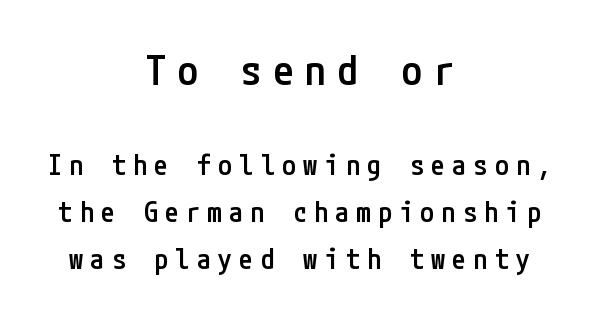
Strokes here are thickened, but only to semibold level. A clean baseline with only descenders dipping below it. Serif or sans? Sans — the stroke terminals are bare. No italicization has been applied; the sample stays upright. Substantial extra tracking has been applied to these lines.
